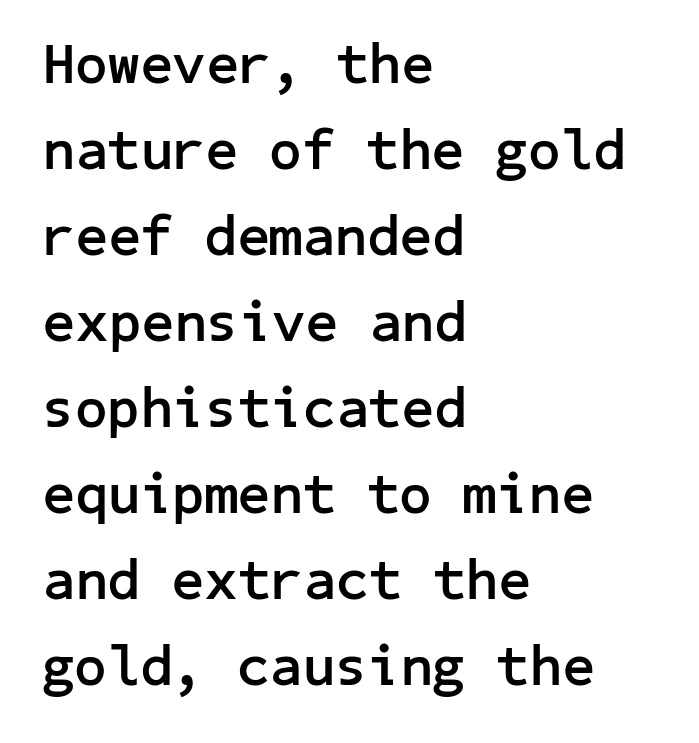
Alignment: flush left. The passage shown is emphatically bold. Tracking here is standard; glyphs follow each other at the usual distance. Vertical spacing — default. Examine the stroke ends and you'll find no serifs. The glyphs are unaccompanied by any horizontal stroke below them.
